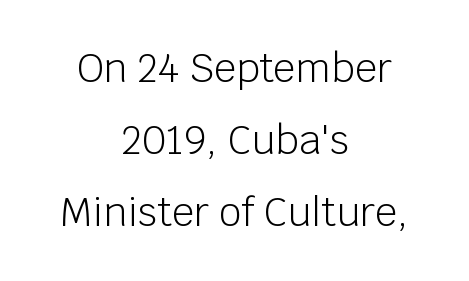
The image shows 39 px light sans-serif type, upright; set centered, line spacing 1.85x, normal letter spacing, not underlined; low stroke contrast and a large x-height.
